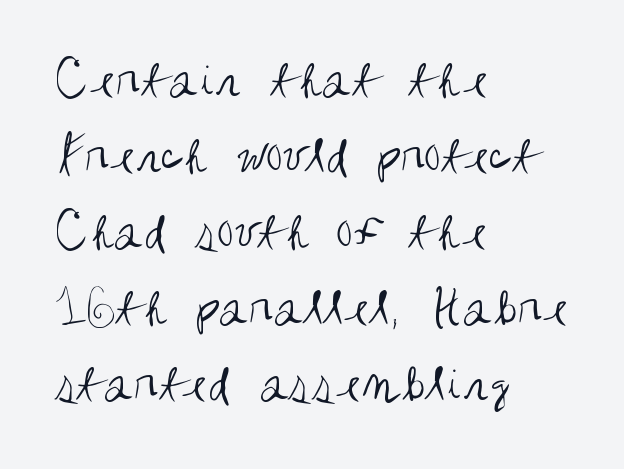
{"serif": "no", "bold": "no", "weight": "regular", "width": "condensed", "stroke_contrast": "medium", "x_height": "large", "monospaced": "no", "underline": "no", "align": "left", "line_spacing": "normal", "line_spacing_ratio": 1.38, "letter_spacing": "normal", "letter_spacing_em": 0.0, "glyph_px": 55}
